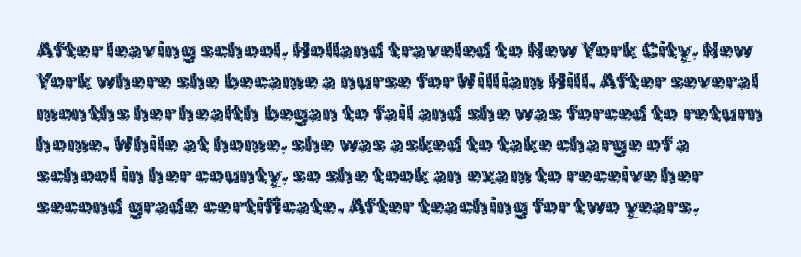
The image shows 23 px text type, upright; set left-aligned, normal line spacing (1.36x), normal letter spacing, not underlined.
